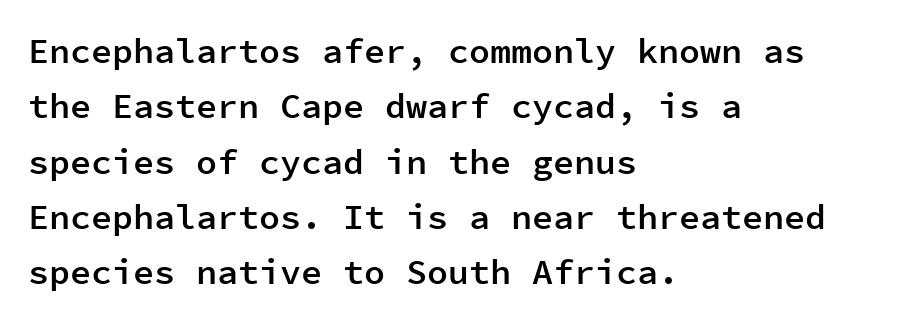
The image shows 35 px semibold sans-serif type, upright, monospaced; set left-aligned, normal line spacing (1.58x), normal letter spacing, not underlined; low stroke contrast and a medium x-height.
